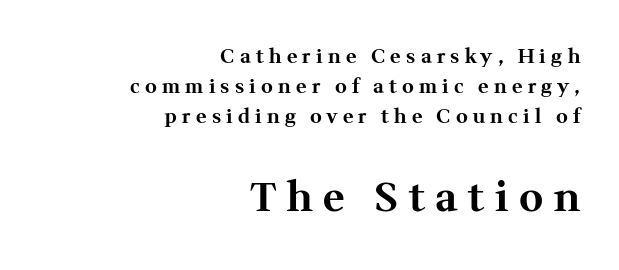
{"serif": "yes", "italic": "no", "bold": "yes", "weight": "bold", "width": "normal", "stroke_contrast": "medium", "x_height": "medium", "monospaced": "no", "underline": "no", "align": "right", "line_spacing": "normal", "line_spacing_ratio": 1.49, "letter_spacing": "wide", "letter_spacing_em": 0.26, "larger_block": "second", "size_ratio": 2.05, "glyph_px": 41}
